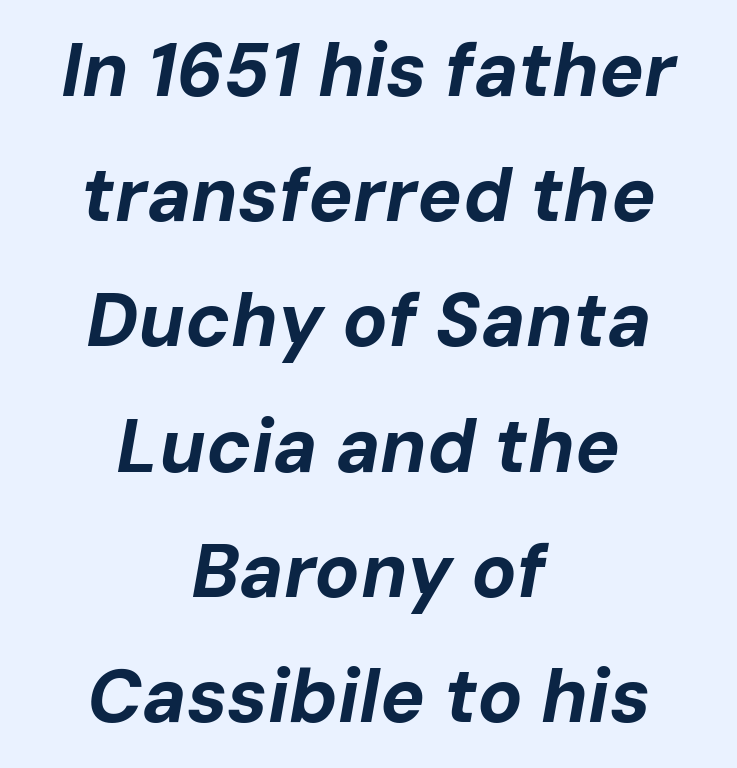
What stands out about the letter spacing? Nothing — it is the standard amount. Compared with typical paragraphs, the rows here are spaced about the same. You could not count columns in this text — the font is proportionally spaced. The space beneath each line is pristine and unruled. Yep, that's italic — everything's leaning.
